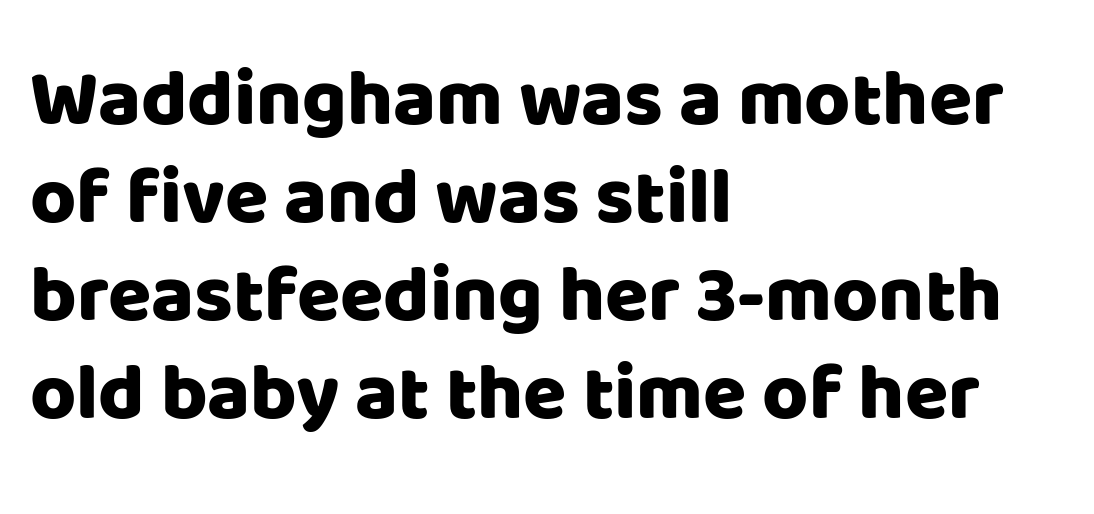
Q: Is the text italic (slanted)? A: No, it is upright.
Q: Is the typeface a serif or a sans-serif typeface? A: Sans-serif.
Q: Is the text underlined? A: No.
Q: How is the paragraph aligned? A: Left-aligned.
Q: Is the spacing between letters normal or unusually wide? A: Normal.
Q: Width (condensed, normal, or wide)? A: Normal.
Q: Stroke contrast? A: Low.
Q: x-height? A: Large.
Q: Monospaced? A: No.
